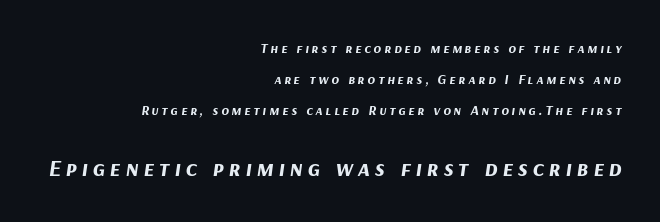
{"italic": "yes", "lean": "right", "slant_degrees": 9, "bold": "yes", "underline": "no", "align": "right", "line_spacing": "loose", "line_spacing_ratio": 2.23, "letter_spacing": "wide", "letter_spacing_em": 0.2, "larger_block": "second", "size_ratio": 1.71, "glyph_px": 24}
